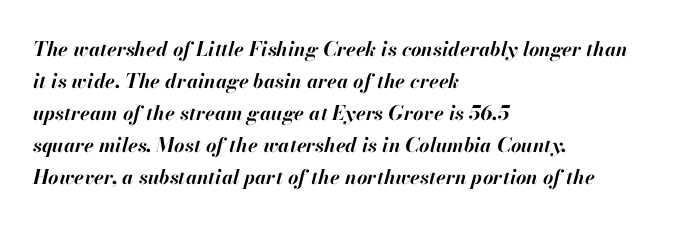
Q: Is the text bold? A: Yes.
Q: Is the text italic (slanted)? A: Yes, it leans right by about 13 degrees.
Q: Is the text underlined? A: No.
Q: How is the paragraph aligned? A: Left-aligned.
Q: Is the spacing between letters normal or unusually wide? A: Normal.
Q: Is the spacing between lines tight, normal or loose? A: Normal.
